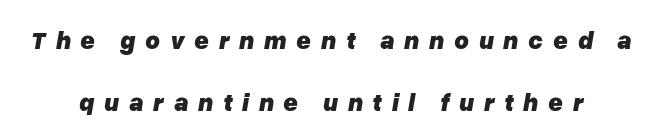
{"italic": "yes", "lean": "right", "slant_degrees": 10, "bold": "yes", "underline": "no", "line_spacing": "loose", "line_spacing_ratio": 2.48, "letter_spacing": "wide", "letter_spacing_em": 0.39, "glyph_px": 25}
